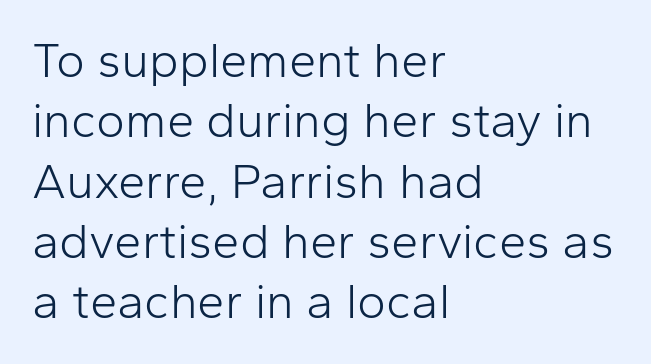
The image shows 49 px light sans-serif type, upright; set left-aligned, line spacing 1.23x, normal letter spacing, not underlined; low stroke contrast and a medium x-height.
